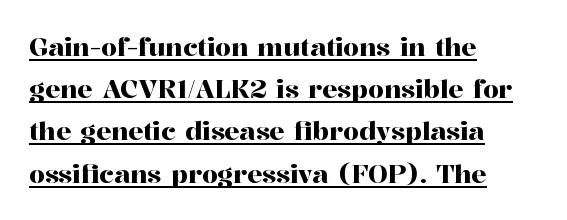
{"italic": "no", "underline": "yes", "align": "left", "line_spacing": "normal", "line_spacing_ratio": 1.69, "letter_spacing": "normal", "letter_spacing_em": 0.0, "glyph_px": 25}
